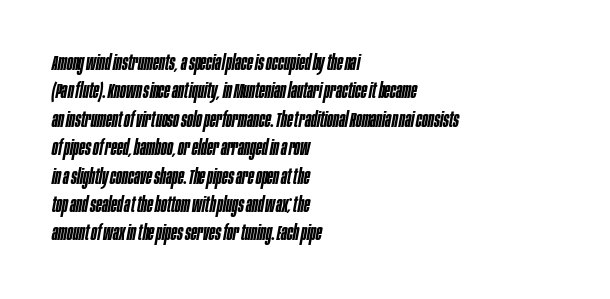
{"italic": "yes", "lean": "right", "slant_degrees": 10, "bold": "semi", "underline": "no", "align": "left", "line_spacing": "normal", "line_spacing_ratio": 1.29, "letter_spacing": "normal", "letter_spacing_em": 0.0, "glyph_px": 22}
